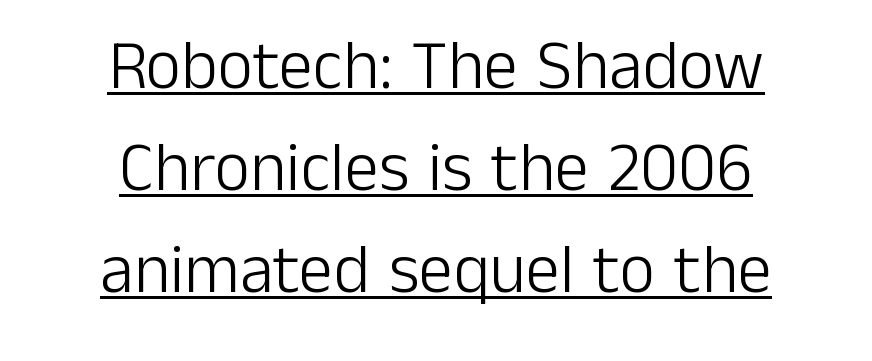
Q: Is the text bold? A: No.
Q: Is the text italic (slanted)? A: No, it is upright.
Q: Is the typeface a serif or a sans-serif typeface? A: Sans-serif.
Q: Is the text underlined? A: Yes.
Q: How is the paragraph aligned? A: Centered.
Q: Is the spacing between letters normal or unusually wide? A: Normal.
Q: Is the spacing between lines tight, normal or loose? A: Normal.
Q: Width (condensed, normal, or wide)? A: Normal.
Q: Stroke contrast? A: Low.
Q: x-height? A: Medium.
Q: Monospaced? A: No.
